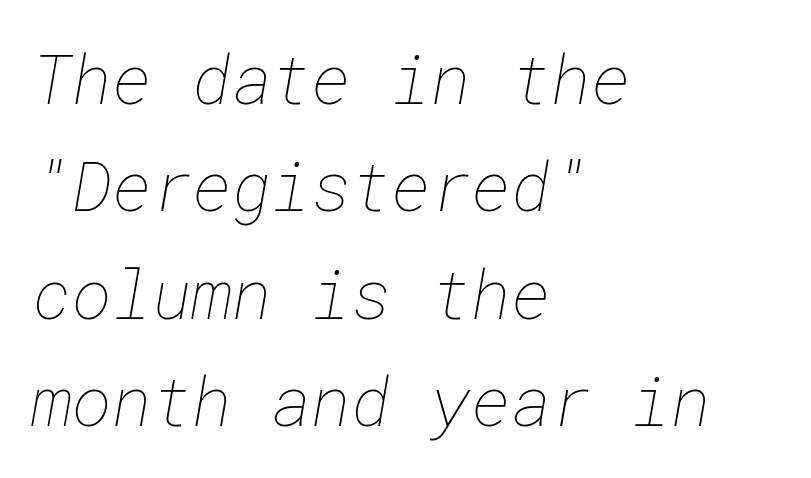
Q: Is the text bold? A: No.
Q: Is the text underlined? A: No.
Q: How is the paragraph aligned? A: Left-aligned.
Q: Is the spacing between letters normal or unusually wide? A: Normal.
Q: Is the spacing between lines tight, normal or loose? A: Normal.
Q: Width (condensed, normal, or wide)? A: Normal.
Q: Stroke contrast? A: Low.
Q: x-height? A: Medium.
